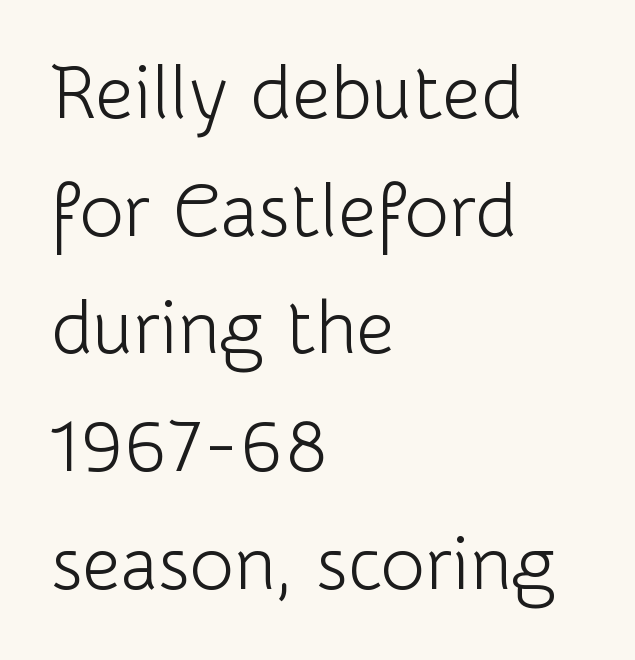
If you drew a ruler down the left edge, every line would touch it. Are there feet on the stems? There aren't — it's a sans. Decoration check: the copy has no underline. It's the straight-up-and-down kind of type.
